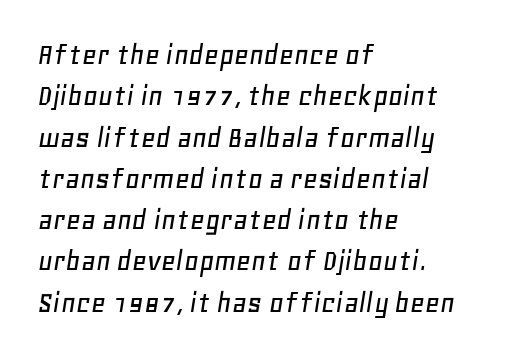
{"italic": "yes", "lean": "right", "slant_degrees": 11, "width": "normal", "stroke_contrast": "low", "x_height": "large", "monospaced": "no", "underline": "no", "align": "left", "line_spacing": "normal", "line_spacing_ratio": 1.29, "letter_spacing": "normal", "letter_spacing_em": 0.0, "glyph_px": 32}
